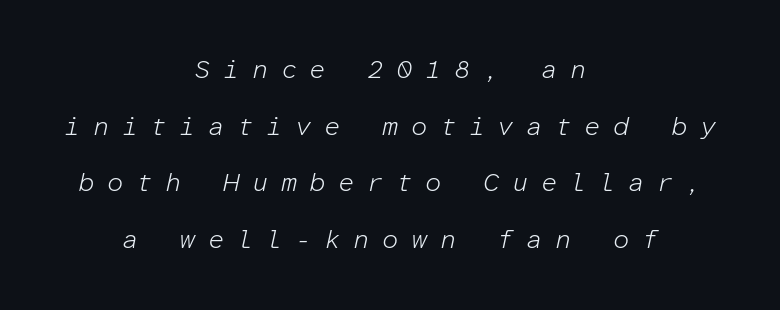
The text carries the slant typical of an italic or oblique font. Spacing between characters has been opened up far beyond the box default. The paragraph shown floats in the horizontal middle. Lines of text with bare space underneath. Whoever set this chose breathing room over compactness in the vertical rhythm.
